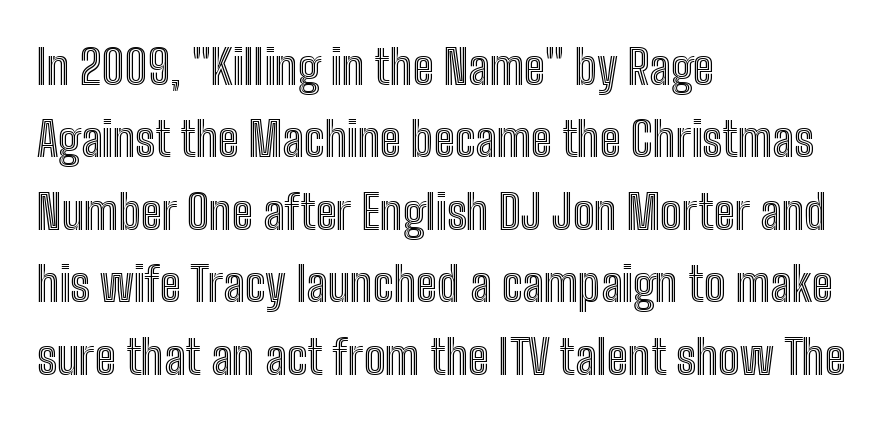
Each line starts at the same left margin while the right side varies. Do the characters align in a grid? No, the font is proportional. The block of text has a typical density, with ordinary space between rows. Letters rest on an invisible, unmarked baseline. The gaps between neighbouring characters are ordinary and unremarkable.
